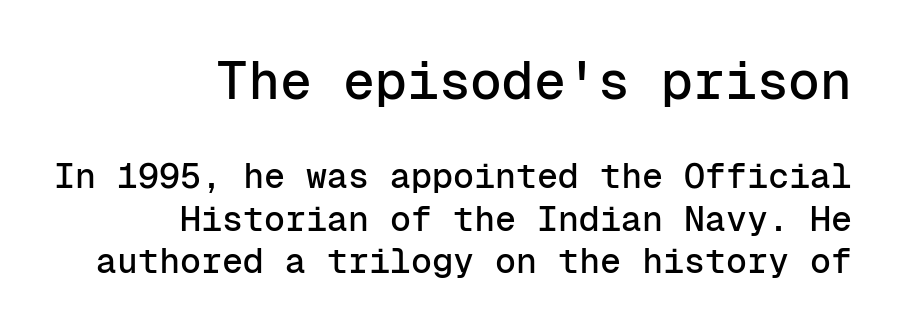
Q: Is the text italic (slanted)? A: No, it is upright.
Q: Is the typeface a serif or a sans-serif typeface? A: Sans-serif.
Q: Is the text underlined? A: No.
Q: How is the paragraph aligned? A: Right-aligned.
Q: Is the spacing between letters normal or unusually wide? A: Normal.
Q: Which block of text is set in a larger size, the first (top) or the second (bottom)? A: The first (top) one.
Q: Width (condensed, normal, or wide)? A: Normal.
Q: Stroke contrast? A: Low.
Q: x-height? A: Medium.
Q: Monospaced? A: Yes.
